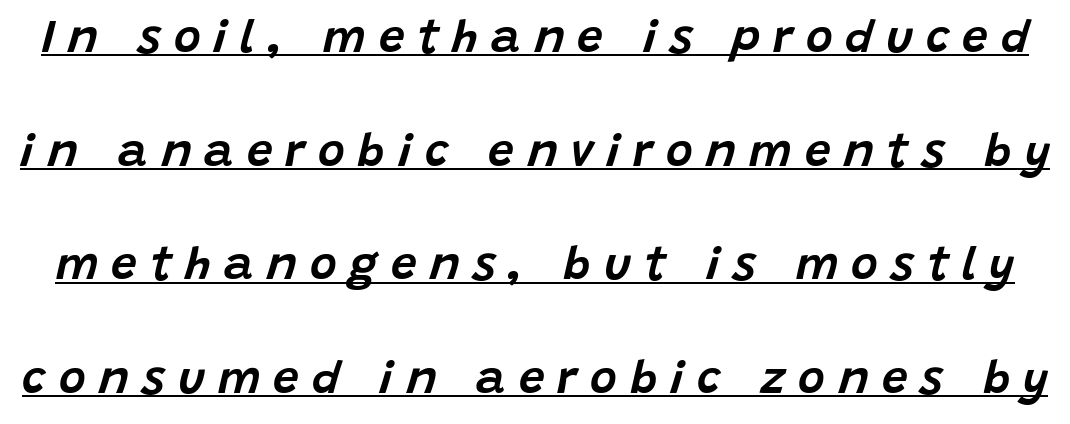
Q: Is the text italic (slanted)? A: Yes, it leans right by about 15 degrees.
Q: Is the text underlined? A: Yes.
Q: Is the spacing between letters normal or unusually wide? A: Unusually wide.
Q: Is the spacing between lines tight, normal or loose? A: Loose.
Q: Width (condensed, normal, or wide)? A: Normal.
Q: Stroke contrast? A: Low.
Q: x-height? A: Large.
Q: Monospaced? A: No.
